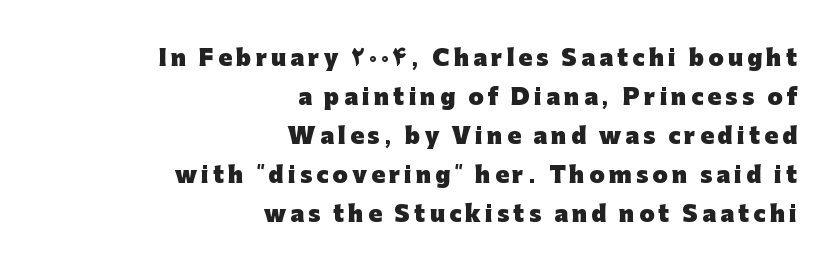
The image shows 22 px bold type, upright; set right-aligned, line spacing 1.77x, not underlined.
